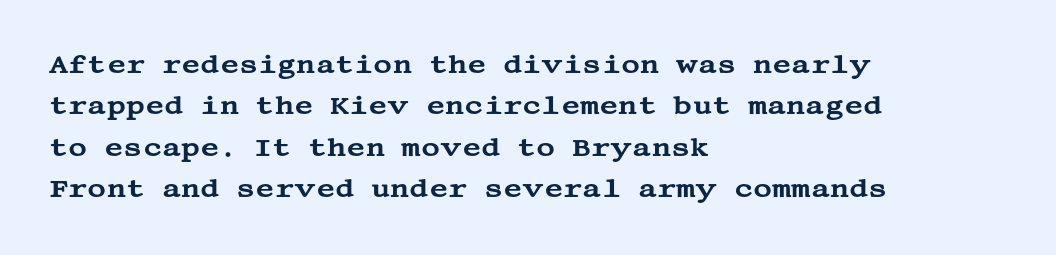
{"italic": "no", "underline": "no", "align": "left", "line_spacing": "normal", "line_spacing_ratio": 1.59, "letter_spacing": "normal", "letter_spacing_em": 0.0, "glyph_px": 26}
